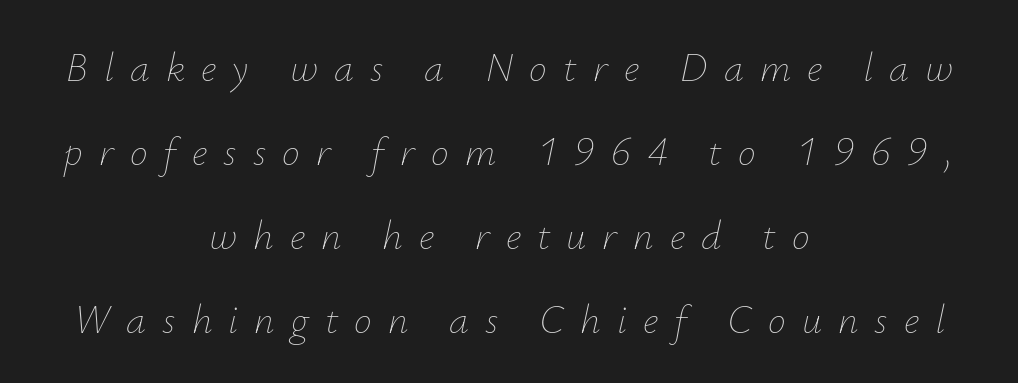
Weight class: somewhere from thin through regular. Short note: letters widely spaced. Leading is clearly above the norm, producing a sparse column. Italic: yes, the glyphs are oblique. Proportional: the letters do not fall into vertical columns.
